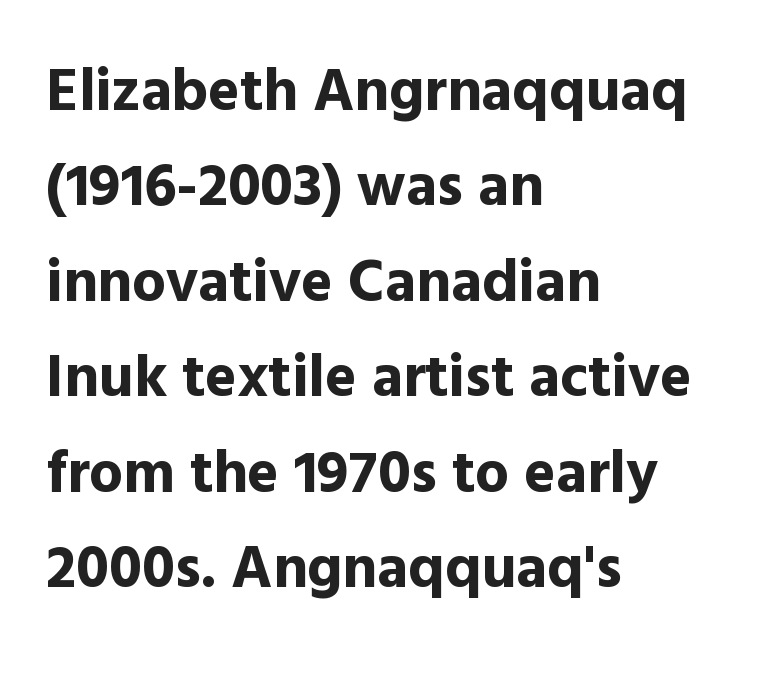
Default kerning and tracking; the words read as compact shapes. Character widths vary here, with narrow letters taking less room than wide ones. What kind of face is this? One without serifs — a sans. The letters stand upright; this is a roman face.
